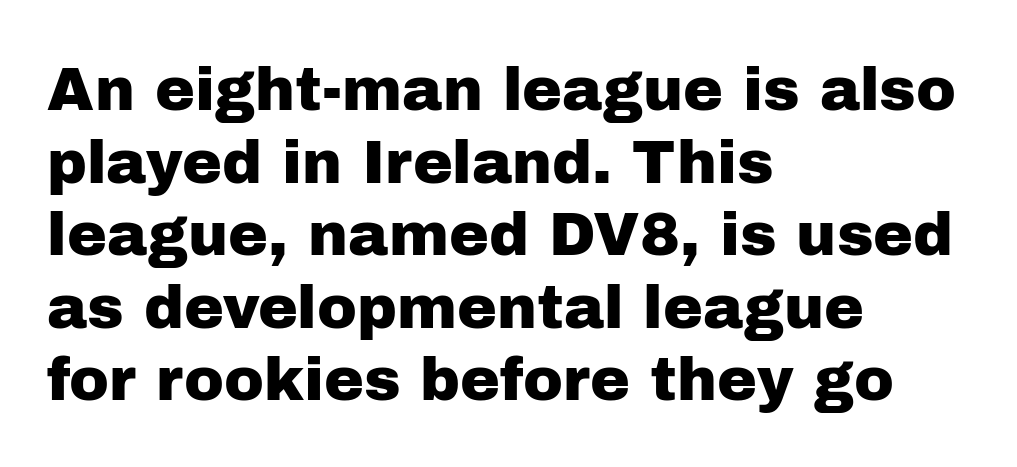
The image shows 60 px sans-serif type, upright; set left-aligned, line spacing 1.21x, normal letter spacing, not underlined; low stroke contrast and a medium x-height.
